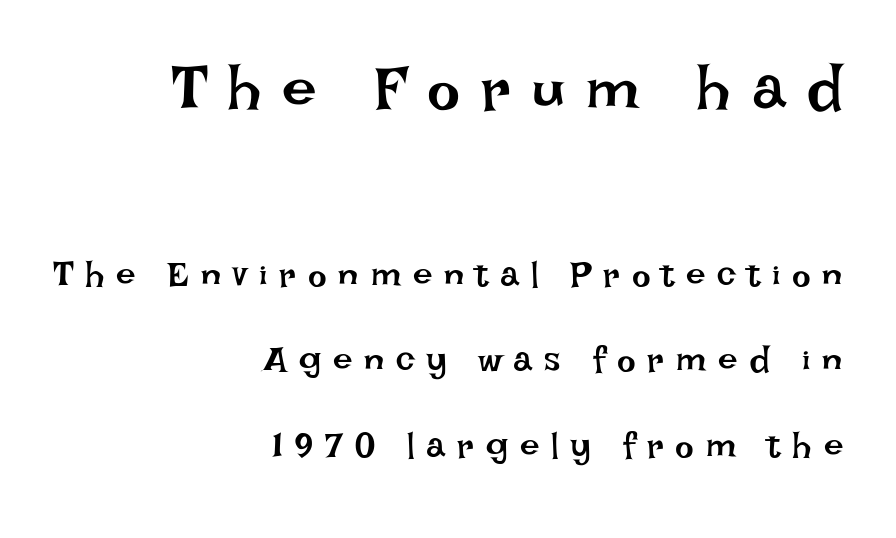
The image shows 62 px regular-weight type, upright; set right-aligned, loose line spacing (2.44x), unusually wide letter spacing (+0.34 em), not underlined; the first (top) block is 1.77x larger; low stroke contrast and a large x-height.
